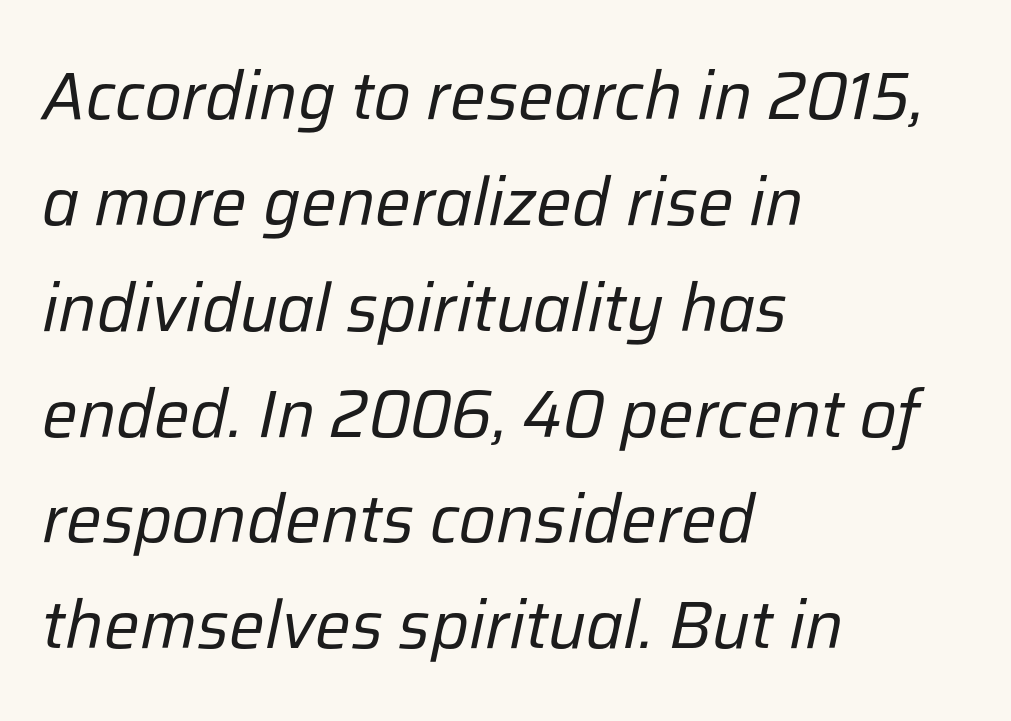
The image shows 67 px regular-weight type, italic (leaning right); set left-aligned, normal line spacing (1.58x), normal letter spacing, not underlined; low stroke contrast and a medium x-height.
